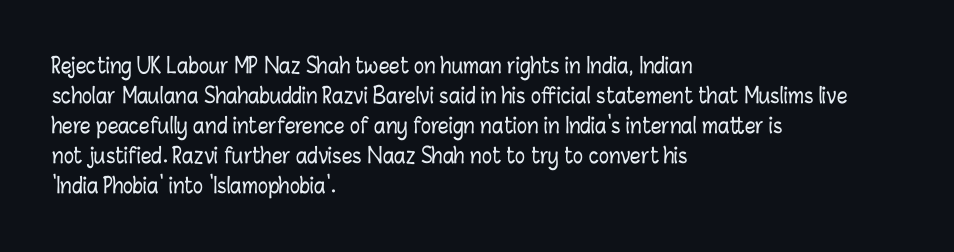
The image shows 21 px text type, upright; set left-aligned, normal line spacing (1.43x), normal letter spacing, not underlined.
